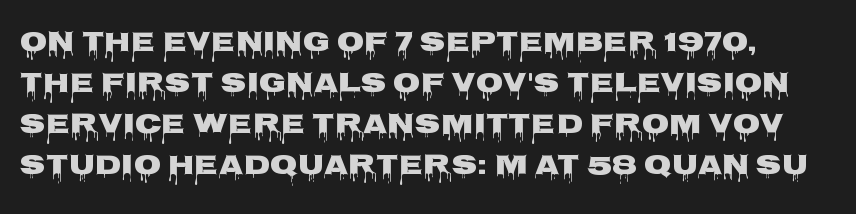
The image shows 28 px heavy, wide sans-serif type, upright; set normal line spacing (1.46x), normal letter spacing, not underlined; low stroke contrast and a large x-height.
